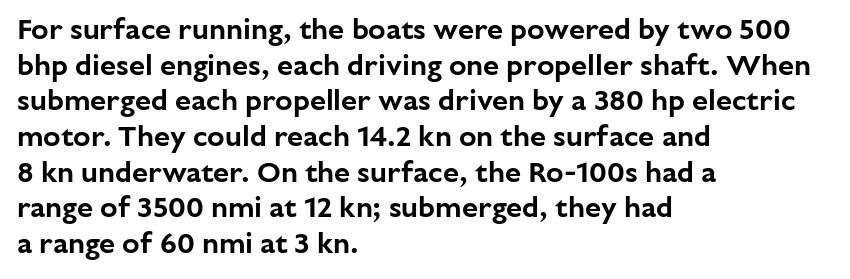
The image shows 29 px sans-serif type, upright; set left-aligned, line spacing 1.23x, normal letter spacing, not underlined; low stroke contrast and a medium x-height.
